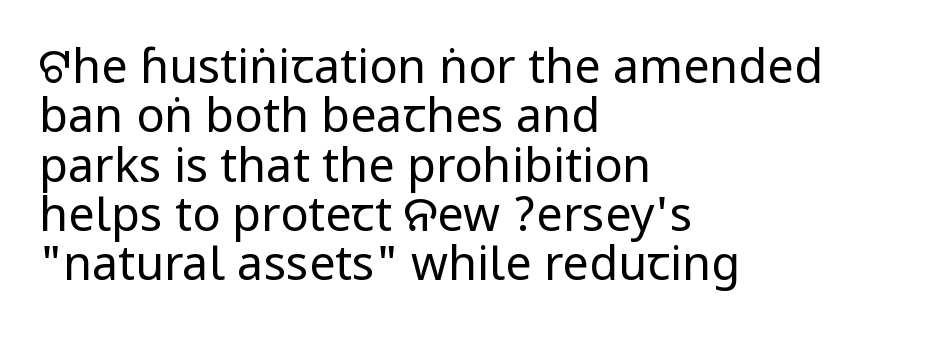
The image shows 47 px regular-weight, condensed sans-serif type, upright; set left-aligned, tight line spacing (1.05x), normal letter spacing, not underlined; low stroke contrast.
